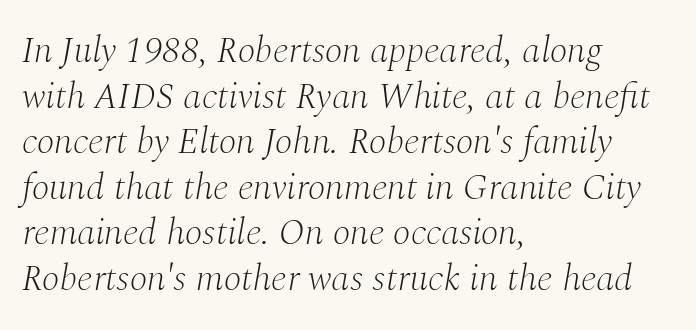
Q: Is the text bold? A: No.
Q: Is the text italic (slanted)? A: Yes, it leans right by about 10 degrees.
Q: Is the typeface a serif or a sans-serif typeface? A: Serif.
Q: Is the text underlined? A: No.
Q: How is the paragraph aligned? A: Left-aligned.
Q: Is the spacing between letters normal or unusually wide? A: Normal.
Q: Width (condensed, normal, or wide)? A: Normal.
Q: Stroke contrast? A: Medium.
Q: x-height? A: Medium.
Q: Monospaced? A: No.
